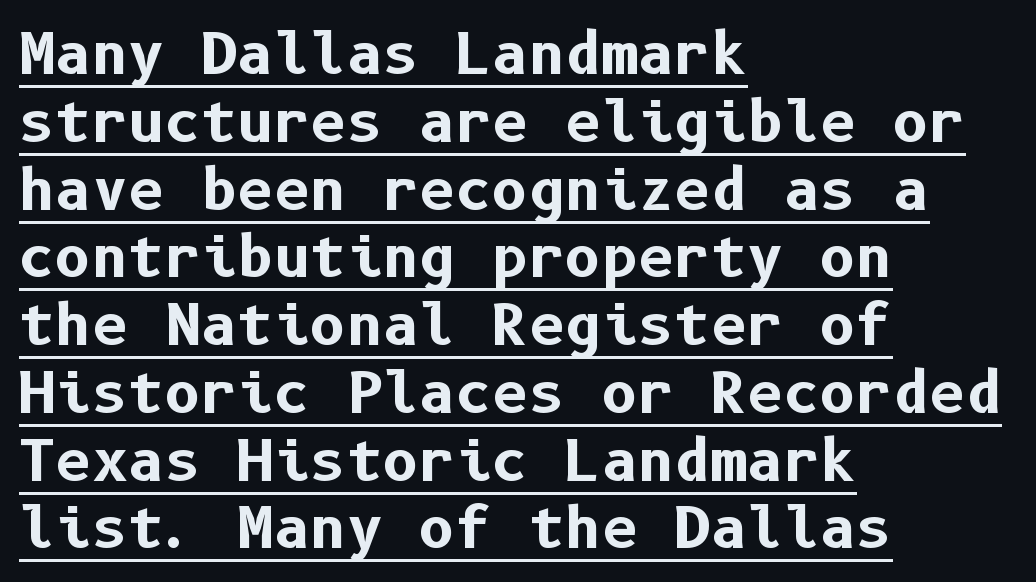
The specimen reads as upright at a glance. Strokes here are thick enough to call this a true bold. Honestly, the letter spacing is just normal — you wouldn't notice it. This sample is left-justified, so line endings fall wherever the words run out. These characters rest on top of a visible drawn line.
